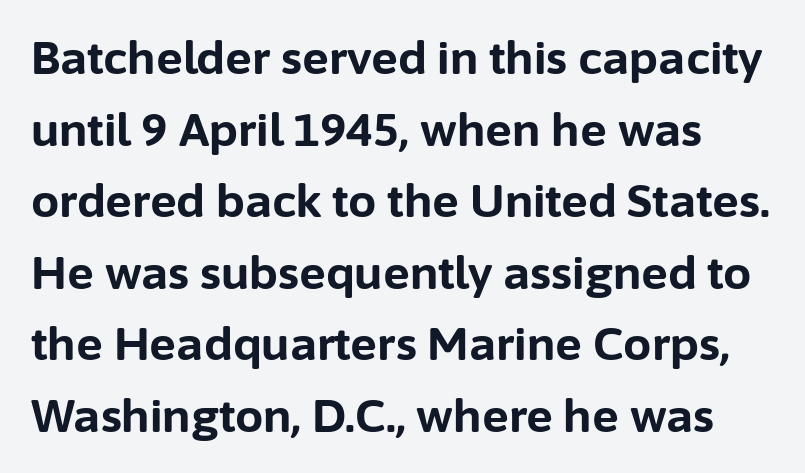
Q: Is the text bold? A: Yes.
Q: Is the text italic (slanted)? A: No, it is upright.
Q: Is the typeface a serif or a sans-serif typeface? A: Sans-serif.
Q: Is the text underlined? A: No.
Q: Is the spacing between letters normal or unusually wide? A: Normal.
Q: Is the spacing between lines tight, normal or loose? A: Normal.
Q: Width (condensed, normal, or wide)? A: Normal.
Q: Stroke contrast? A: Low.
Q: x-height? A: Medium.
Q: Monospaced? A: No.
